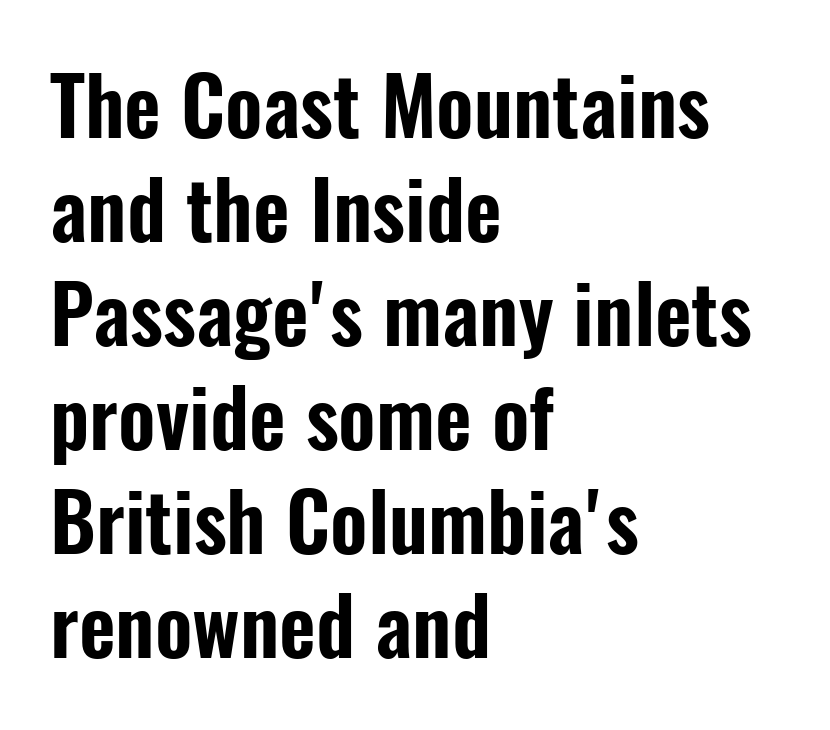
The image shows 80 px condensed sans-serif type, upright; set left-aligned, normal line spacing (1.3x), normal letter spacing, not underlined; low stroke contrast and a medium x-height.
